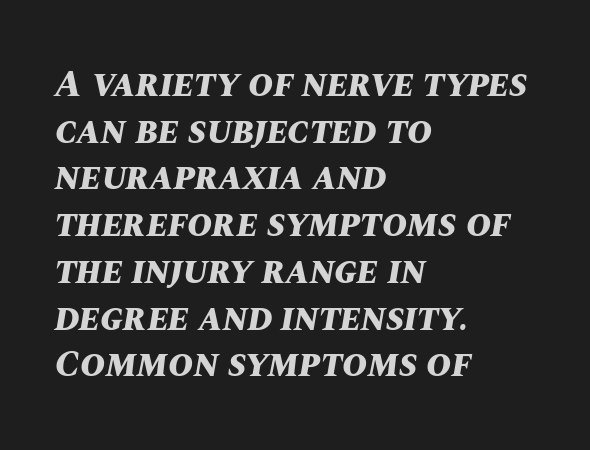
{"italic": "yes", "lean": "right", "slant_degrees": 10, "bold": "yes", "weight": "bold", "width": "normal", "stroke_contrast": "medium", "x_height": "large", "monospaced": "no", "underline": "no", "align": "left", "line_spacing_ratio": 1.23, "letter_spacing": "normal", "letter_spacing_em": 0.0, "glyph_px": 38}
